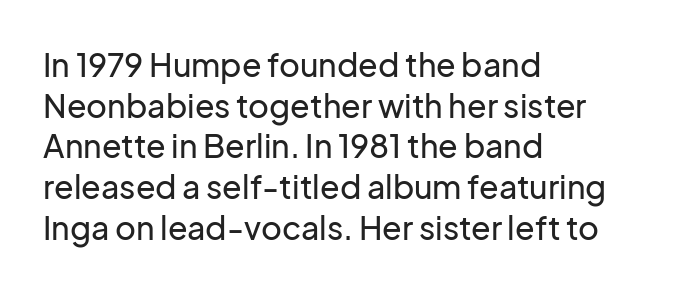
{"serif": "no", "italic": "no", "width": "normal", "stroke_contrast": "low", "x_height": "medium", "monospaced": "no", "underline": "no", "align": "left", "line_spacing": "normal", "line_spacing_ratio": 1.27, "letter_spacing": "normal", "letter_spacing_em": 0.0, "glyph_px": 32}
